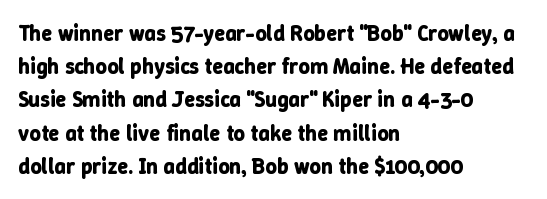
The image shows 22 px bold type, upright; set left-aligned, normal line spacing (1.51x), normal letter spacing, not underlined.
